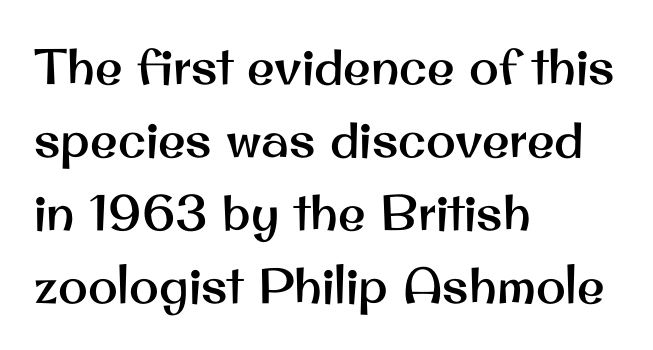
Each row of text sits above clean, open space. Tracking value appears to be zero — textbook default spacing. A sans-serif font was chosen for this passage. The lines sit at an ordinary, default distance from one another.
